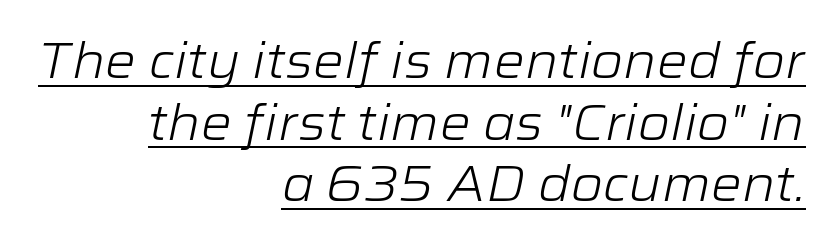
The image shows 49 px light, wide type, italic (leaning right); set right-aligned, normal line spacing (1.26x), normal letter spacing, underlined; low stroke contrast and a medium x-height.
